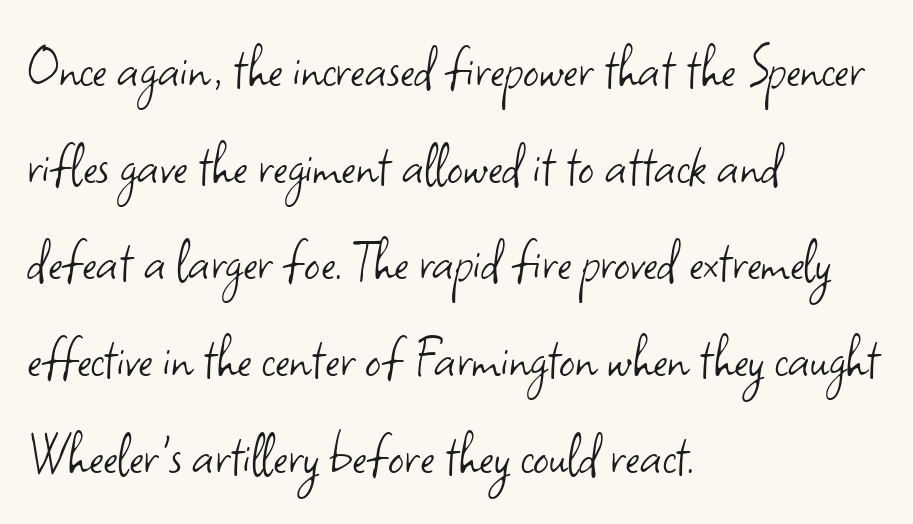
The image shows 62 px light sans-serif type; set left-aligned, normal line spacing (1.56x), normal letter spacing, not underlined; low stroke contrast and a small x-height.
